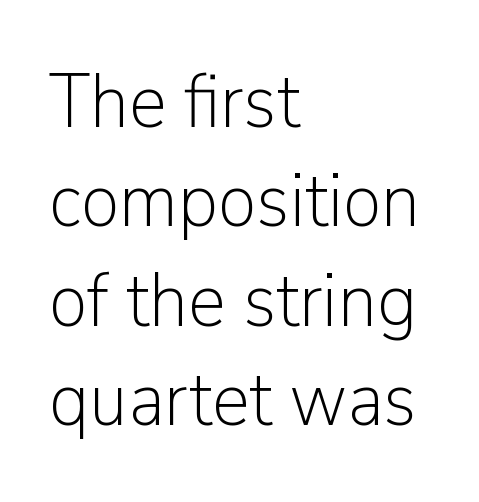
The image shows 77 px light sans-serif type, upright; set left-aligned, normal line spacing (1.29x), normal letter spacing, not underlined; low stroke contrast and a medium x-height.
